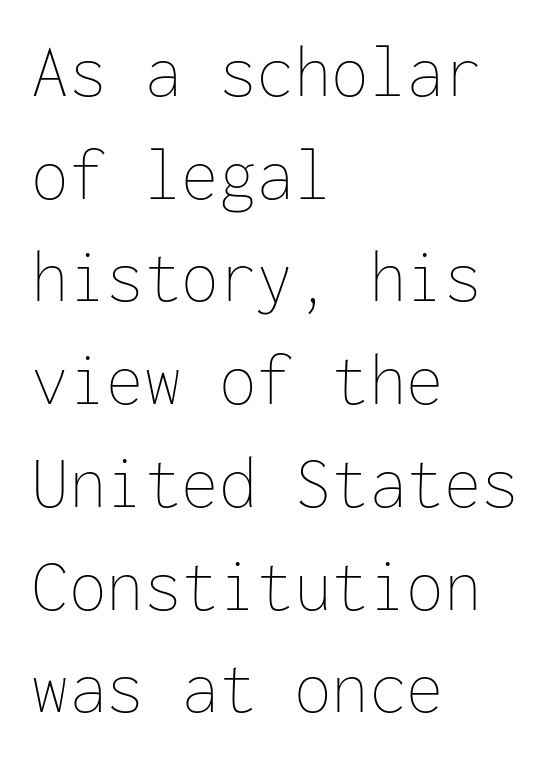
Q: Is the text bold? A: No.
Q: Is the text italic (slanted)? A: No, it is upright.
Q: Is the text underlined? A: No.
Q: How is the paragraph aligned? A: Left-aligned.
Q: Is the spacing between letters normal or unusually wide? A: Normal.
Q: Is the spacing between lines tight, normal or loose? A: Normal.
Q: Width (condensed, normal, or wide)? A: Normal.
Q: Stroke contrast? A: Low.
Q: x-height? A: Medium.
Q: Monospaced? A: Yes.
